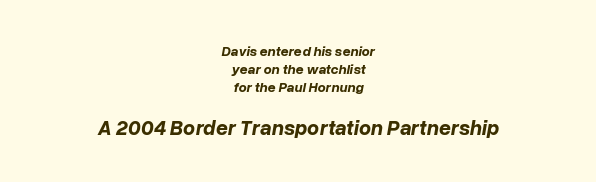
Q: Is the text bold? A: Yes.
Q: Is the text italic (slanted)? A: Yes, it leans right by about 10 degrees.
Q: Is the text underlined? A: No.
Q: How is the paragraph aligned? A: Centered.
Q: Is the spacing between letters normal or unusually wide? A: Normal.
Q: Is the spacing between lines tight, normal or loose? A: Normal.
Q: Which block of text is set in a larger size, the first (top) or the second (bottom)? A: The second (bottom) one.
